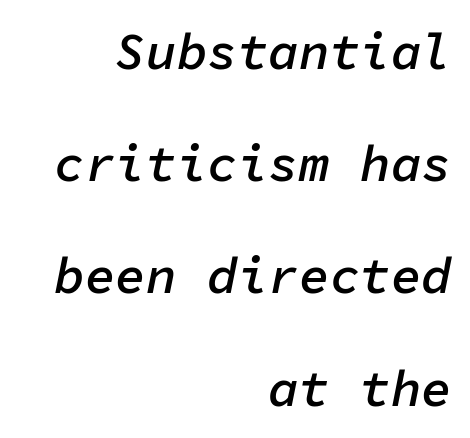
Plain, unruled lines of type. One-word summary of the alignment: right. Students, observe: this is what heavily led, spacious text looks like. The lettering tilts uniformly, giving the passage an italic look.
